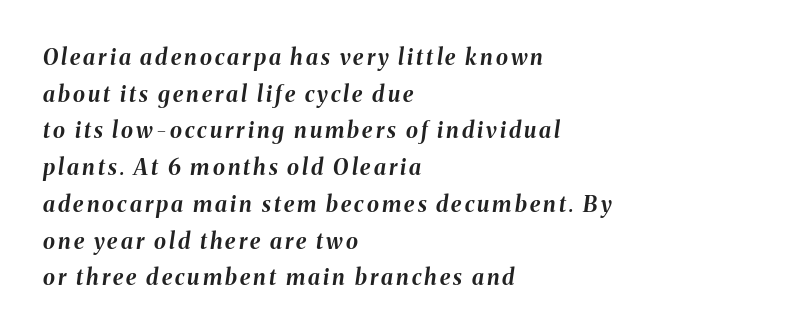
All the whitespace from short lines collects on the right. Just letters on the line, the space beneath them empty. These words are printed bold, with thick strokes throughout. Rendered with sloped, italic letterforms.
